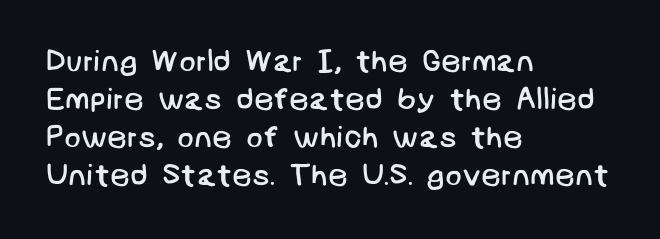
Q: Is the text bold? A: No.
Q: Is the typeface a serif or a sans-serif typeface? A: Sans-serif.
Q: Is the text underlined? A: No.
Q: How is the paragraph aligned? A: Left-aligned.
Q: Is the spacing between letters normal or unusually wide? A: Normal.
Q: Width (condensed, normal, or wide)? A: Normal.
Q: Stroke contrast? A: Low.
Q: x-height? A: Large.
